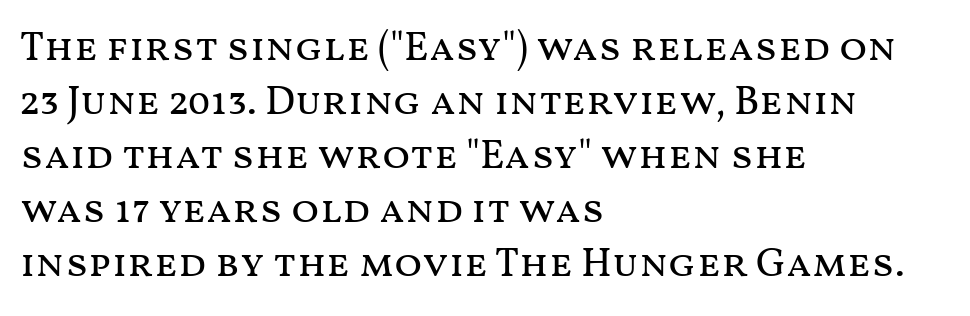
{"italic": "no", "bold": "no", "weight": "regular", "width": "wide", "stroke_contrast": "medium", "x_height": "medium", "monospaced": "no", "underline": "no", "align": "left", "line_spacing": "normal", "line_spacing_ratio": 1.32, "letter_spacing": "normal", "letter_spacing_em": 0.0, "glyph_px": 41}
